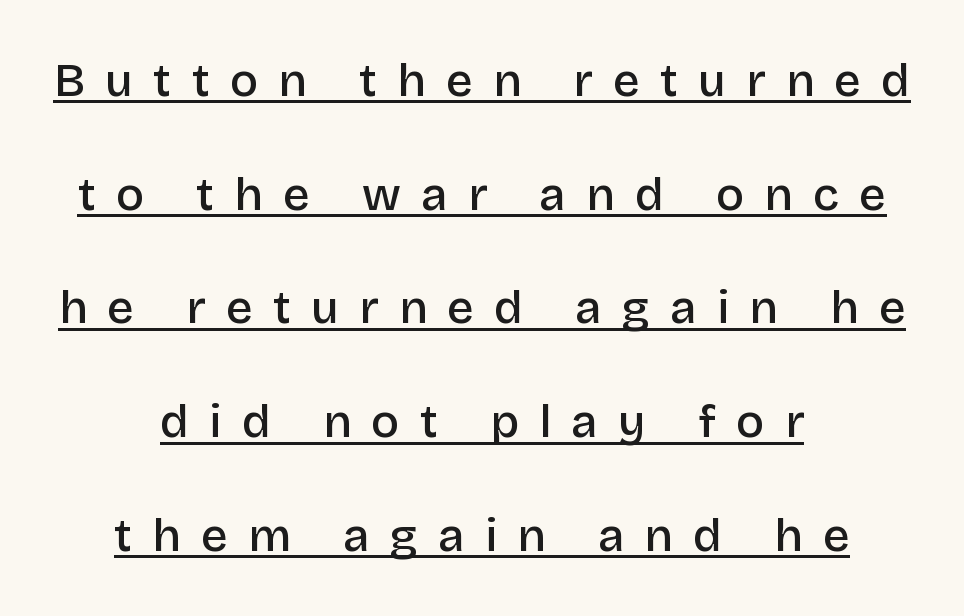
Upright lettering throughout. Semibold letterforms, between regular and bold. Horizontal alignment here is central, giving a formal, balanced look. These lines are rendered in a variable-pitch font. The passage shown has open, widely tracked lettering throughout. A great deal of white space separates one row of letters from the next.
